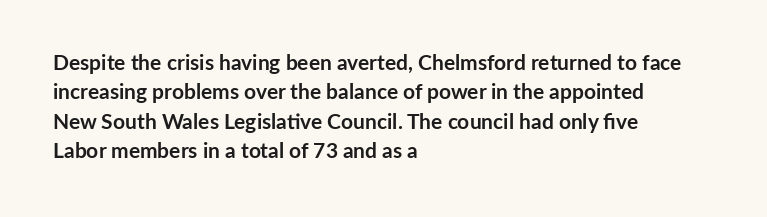
{"italic": "no", "bold": "yes", "underline": "no", "align": "left", "line_spacing": "normal", "line_spacing_ratio": 1.4, "letter_spacing": "normal", "letter_spacing_em": 0.0, "glyph_px": 21}
